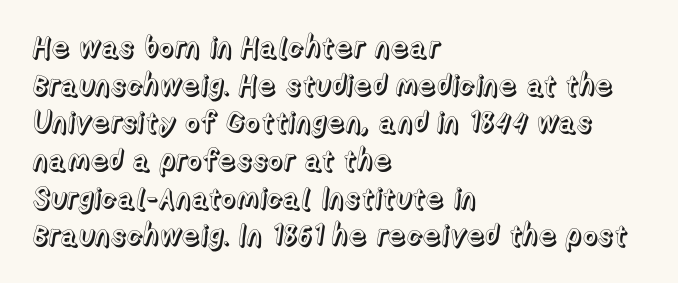
Q: Is the text italic (slanted)? A: Yes.
Q: Is the text underlined? A: No.
Q: How is the paragraph aligned? A: Left-aligned.
Q: Is the spacing between letters normal or unusually wide? A: Normal.
Q: Is the spacing between lines tight, normal or loose? A: Normal.
Q: Width (condensed, normal, or wide)? A: Normal.
Q: x-height? A: Medium.
Q: Monospaced? A: No.
